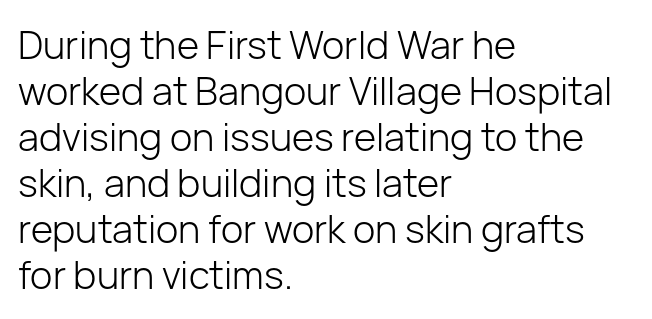
Q: Is the text bold? A: No.
Q: Is the text italic (slanted)? A: No, it is upright.
Q: Is the typeface a serif or a sans-serif typeface? A: Sans-serif.
Q: Is the text underlined? A: No.
Q: How is the paragraph aligned? A: Left-aligned.
Q: Is the spacing between letters normal or unusually wide? A: Normal.
Q: Width (condensed, normal, or wide)? A: Normal.
Q: Stroke contrast? A: Low.
Q: x-height? A: Medium.
Q: Monospaced? A: No.
